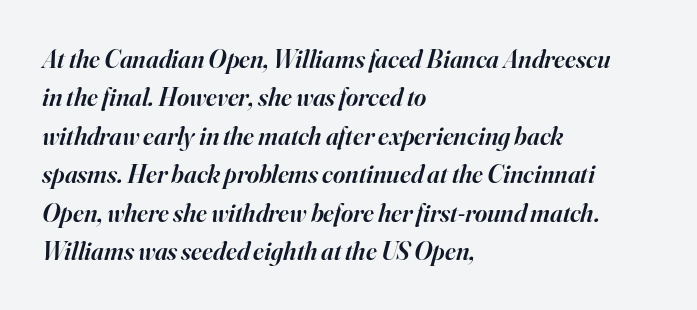
Every character sits at an angle, as italics do. Compared with typical paragraphs, the rows here are spaced about the same. Casual observation: everything's shoved over to the left. There is no visible air inserted between adjacent glyphs.
